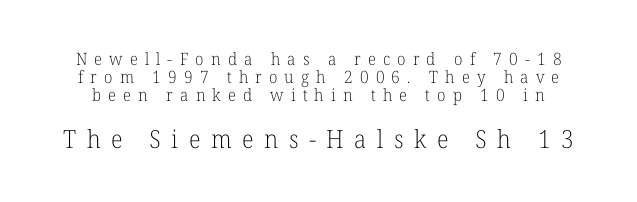
{"italic": "no", "bold": "no", "underline": "no", "line_spacing": "tight", "line_spacing_ratio": 1.07, "letter_spacing": "wide", "letter_spacing_em": 0.42, "larger_block": "second", "size_ratio": 1.47, "glyph_px": 25}
